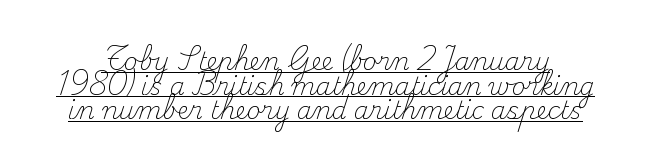
{"bold": "no", "underline": "yes", "line_spacing": "tight", "line_spacing_ratio": 1.03, "letter_spacing": "normal", "letter_spacing_em": 0.0, "glyph_px": 24}
